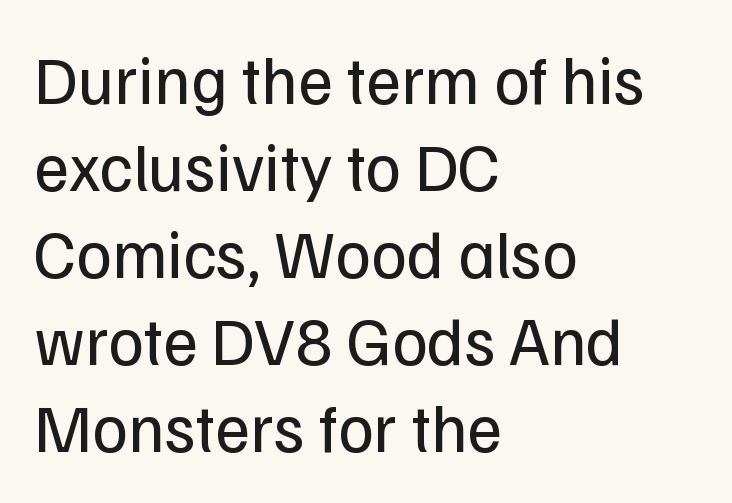
This block has exactly the height ordinary leading produces. Think of a printed novel: that variable character pitch is what you see here. No letter is thick-stroked: the sample isn't bold. Words float on clear page, feet unadorned.
